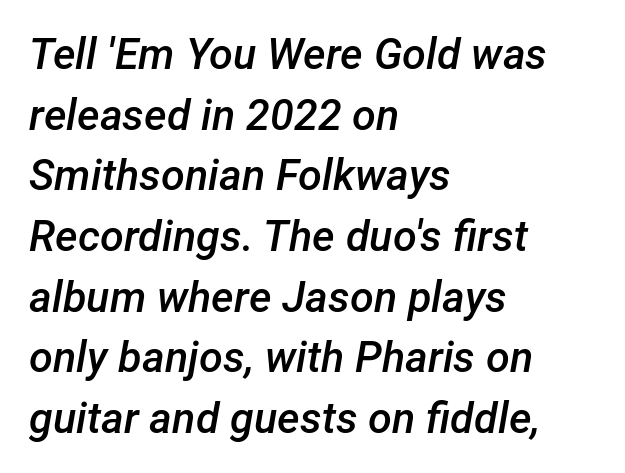
Q: Is the text bold? A: Semi-bold.
Q: Is the text italic (slanted)? A: Yes, it leans right by about 12 degrees.
Q: Is the text underlined? A: No.
Q: How is the paragraph aligned? A: Left-aligned.
Q: Is the spacing between letters normal or unusually wide? A: Normal.
Q: Is the spacing between lines tight, normal or loose? A: Normal.
Q: Width (condensed, normal, or wide)? A: Normal.
Q: Stroke contrast? A: Low.
Q: x-height? A: Medium.
Q: Monospaced? A: No.
